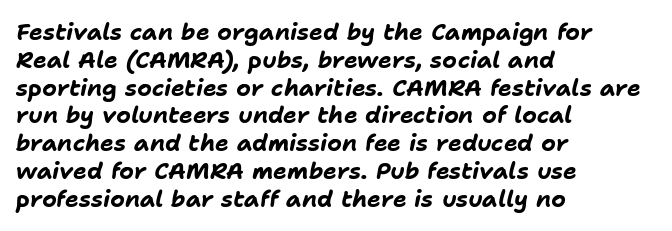
Strokes here are thick enough to call this a true bold. Glance below the letters and you will spot only blank space. These lines stack with their left ends in a neat column. Is the type slanted? Yes — the strokes lean at a clear angle. Standard letterfit; no display-style spreading of the glyphs.
